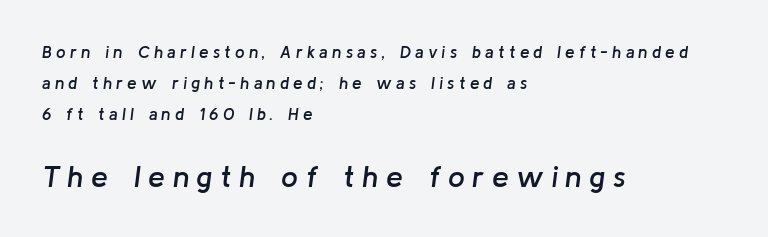
The image shows 30 px semibold type, italic (leaning right); set left-aligned, line spacing 1.83x, unusually wide letter spacing (+0.25 em), not underlined; the second (bottom) block is 1.76x larger; low stroke contrast and a medium x-height.
